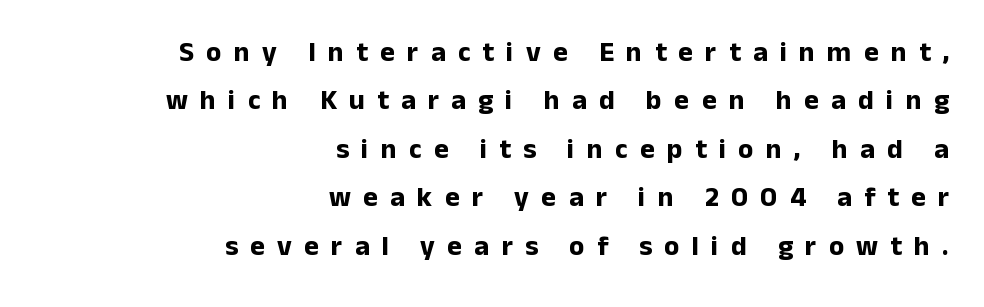
Do the letters lean? They stand straight. What kind of face is this? One without serifs — a sans. Note the varied advance widths — an 'i' is clearly narrower than an 'm'. The strokes are fattened all the way to bold. Inter-character spacing is expanded well beyond the font's built-in metrics.
